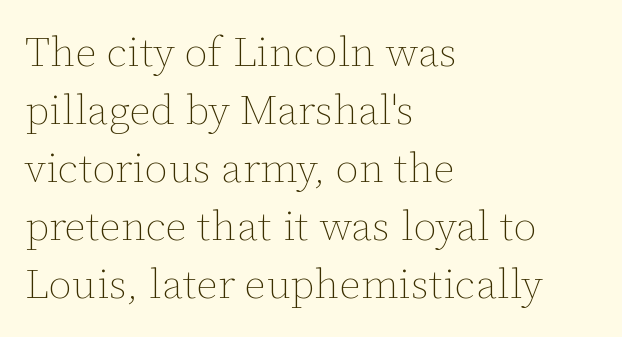
Q: Is the text bold? A: No.
Q: Is the text italic (slanted)? A: No, it is upright.
Q: Is the text underlined? A: No.
Q: How is the paragraph aligned? A: Left-aligned.
Q: Is the spacing between letters normal or unusually wide? A: Normal.
Q: Is the spacing between lines tight, normal or loose? A: Normal.
Q: Width (condensed, normal, or wide)? A: Normal.
Q: Stroke contrast? A: Low.
Q: x-height? A: Medium.
Q: Monospaced? A: No.
